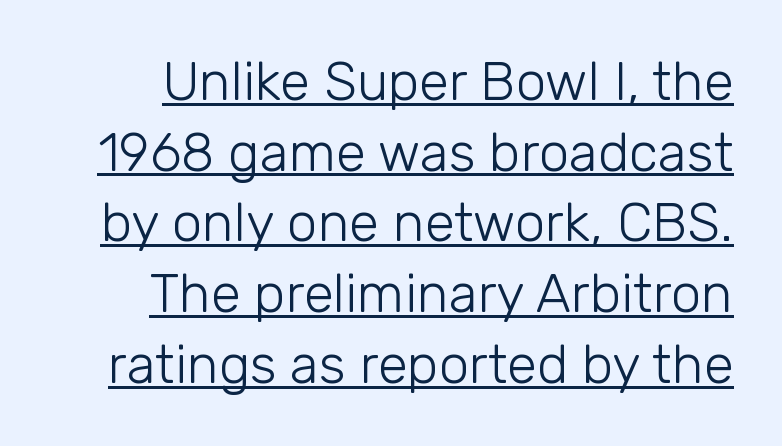
The image shows 54 px light sans-serif type, upright; set normal line spacing (1.31x), normal letter spacing, underlined; low stroke contrast and a medium x-height.
